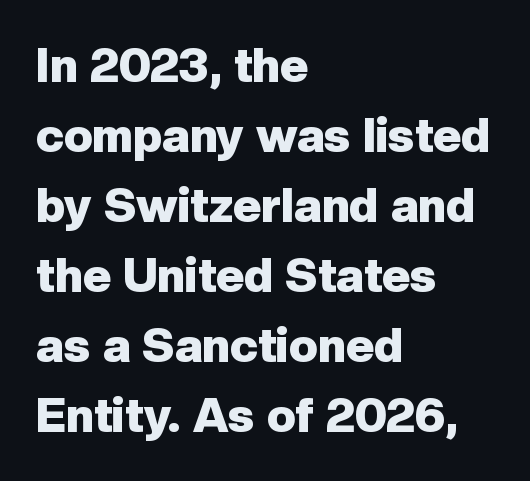
Q: Is the text bold? A: Yes.
Q: Is the text italic (slanted)? A: No, it is upright.
Q: Is the typeface a serif or a sans-serif typeface? A: Sans-serif.
Q: Is the text underlined? A: No.
Q: How is the paragraph aligned? A: Left-aligned.
Q: Is the spacing between letters normal or unusually wide? A: Normal.
Q: Is the spacing between lines tight, normal or loose? A: Normal.
Q: Width (condensed, normal, or wide)? A: Normal.
Q: Stroke contrast? A: Low.
Q: x-height? A: Medium.
Q: Monospaced? A: No.
